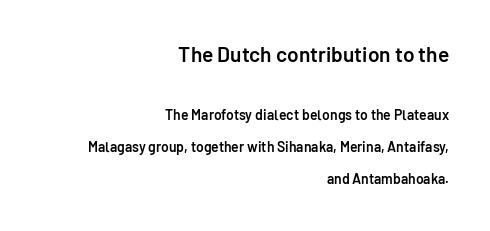
The image shows 21 px text type, upright; set right-aligned, loose line spacing (2.3x), normal letter spacing, not underlined; the first (top) block is 1.5x larger.
